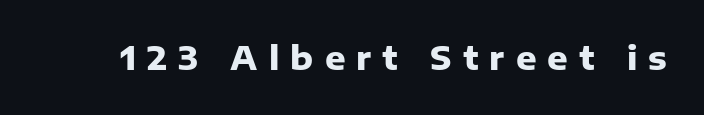
The image shows 32 px heavy sans-serif type, upright; set unusually wide letter spacing (+0.35 em), not underlined; low stroke contrast and a medium x-height.
